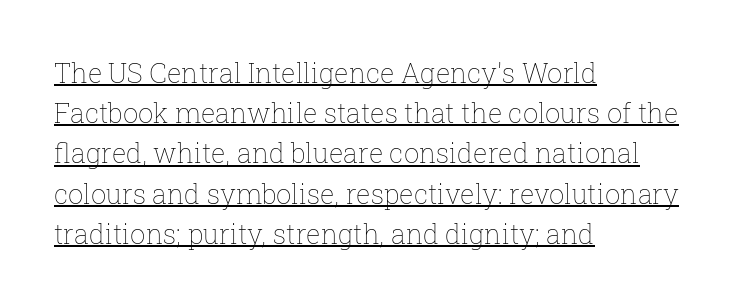
Observe the ordinary spacing: letters are neighbours, not strangers. Ascenders rise straight up at ninety degrees. Emphasis is given by a line drawn under the lettering. A quiet, ordinary-to-light weight characterises the typeface. These lines are set flush left with a ragged right edge. Quick note: interline space is typical.
